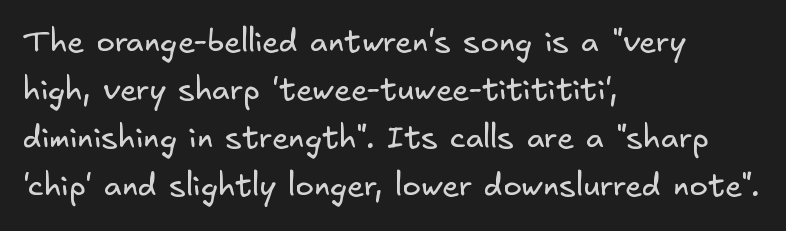
The string is rendered with underlining switched off. Regular leading. Spacing between characters is what you'd get straight out of the box. Think standard paragraph weight, or any step lighter than that.
